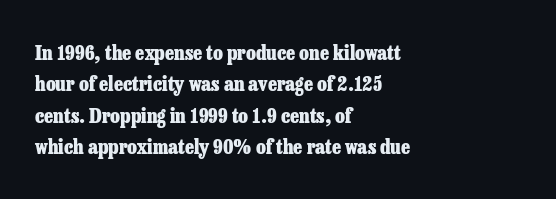
{"italic": "no", "bold": "yes", "underline": "no", "align": "left", "line_spacing": "normal", "line_spacing_ratio": 1.57, "letter_spacing": "normal", "letter_spacing_em": 0.0, "glyph_px": 20}
